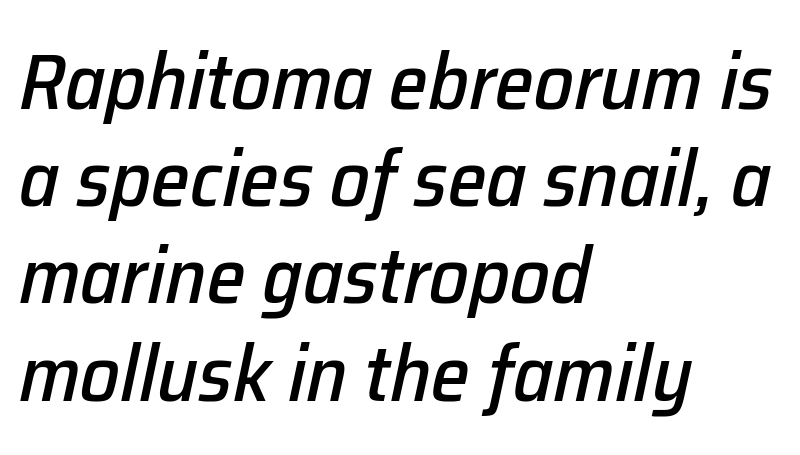
{"italic": "yes", "lean": "right", "slant_degrees": 12, "width": "normal", "stroke_contrast": "low", "x_height": "medium", "monospaced": "no", "underline": "no", "align": "left", "line_spacing_ratio": 1.23, "letter_spacing": "normal", "letter_spacing_em": 0.0, "glyph_px": 79}
